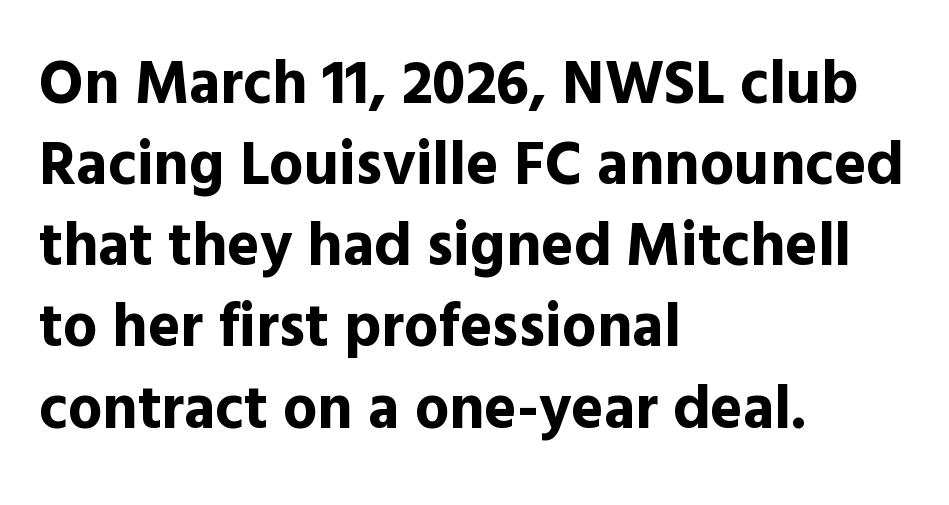
Q: Is the text bold? A: Yes.
Q: Is the text italic (slanted)? A: No, it is upright.
Q: Is the typeface a serif or a sans-serif typeface? A: Sans-serif.
Q: Is the text underlined? A: No.
Q: How is the paragraph aligned? A: Left-aligned.
Q: Is the spacing between letters normal or unusually wide? A: Normal.
Q: Is the spacing between lines tight, normal or loose? A: Normal.
Q: Width (condensed, normal, or wide)? A: Normal.
Q: x-height? A: Medium.
Q: Monospaced? A: No.
